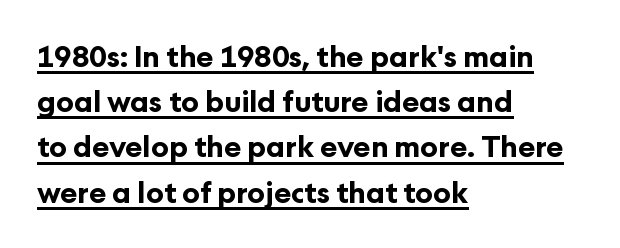
Q: Is the text bold? A: Yes.
Q: Is the text italic (slanted)? A: No, it is upright.
Q: Is the typeface a serif or a sans-serif typeface? A: Sans-serif.
Q: Is the text underlined? A: Yes.
Q: How is the paragraph aligned? A: Left-aligned.
Q: Is the spacing between letters normal or unusually wide? A: Normal.
Q: Is the spacing between lines tight, normal or loose? A: Normal.
Q: Width (condensed, normal, or wide)? A: Normal.
Q: Stroke contrast? A: Low.
Q: x-height? A: Medium.
Q: Monospaced? A: No.
